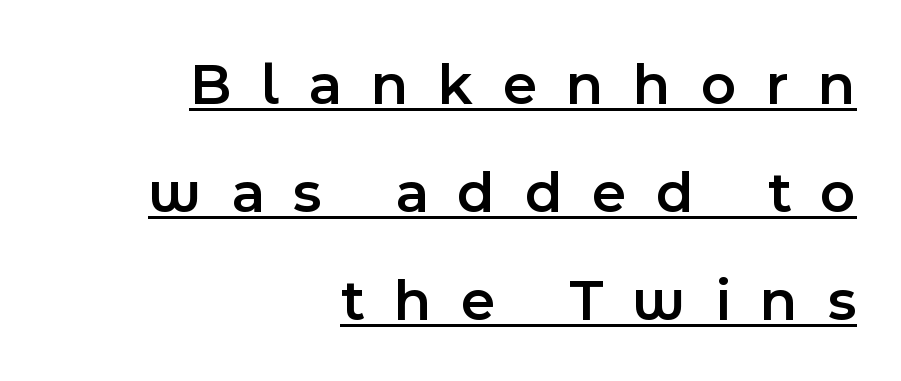
{"serif": "no", "italic": "no", "bold": "semi", "weight": "semibold", "width": "normal", "x_height": "medium", "monospaced": "no", "underline": "yes", "align": "right", "line_spacing_ratio": 1.8, "letter_spacing": "wide", "letter_spacing_em": 0.49, "glyph_px": 60}
